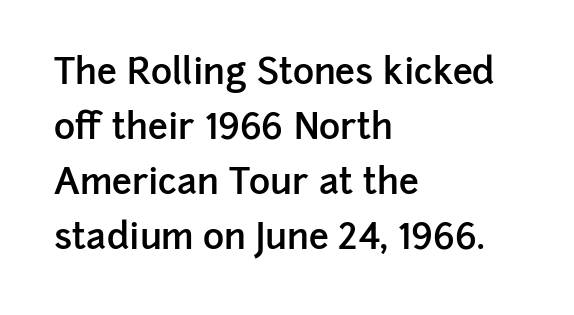
Q: Is the text bold? A: Semi-bold.
Q: Is the text italic (slanted)? A: No, it is upright.
Q: Is the typeface a serif or a sans-serif typeface? A: Sans-serif.
Q: Is the text underlined? A: No.
Q: How is the paragraph aligned? A: Left-aligned.
Q: Is the spacing between letters normal or unusually wide? A: Normal.
Q: Is the spacing between lines tight, normal or loose? A: Normal.
Q: Width (condensed, normal, or wide)? A: Normal.
Q: Stroke contrast? A: Low.
Q: x-height? A: Medium.
Q: Monospaced? A: No.
